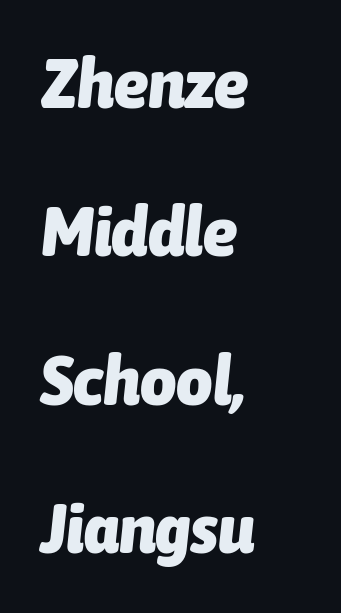
{"italic": "yes", "lean": "right", "slant_degrees": 6, "bold": "yes", "weight": "heavy", "width": "condensed", "stroke_contrast": "low", "x_height": "medium", "monospaced": "no", "underline": "no", "align": "left", "line_spacing": "loose", "line_spacing_ratio": 2.12, "letter_spacing": "normal", "letter_spacing_em": 0.0, "glyph_px": 70}
